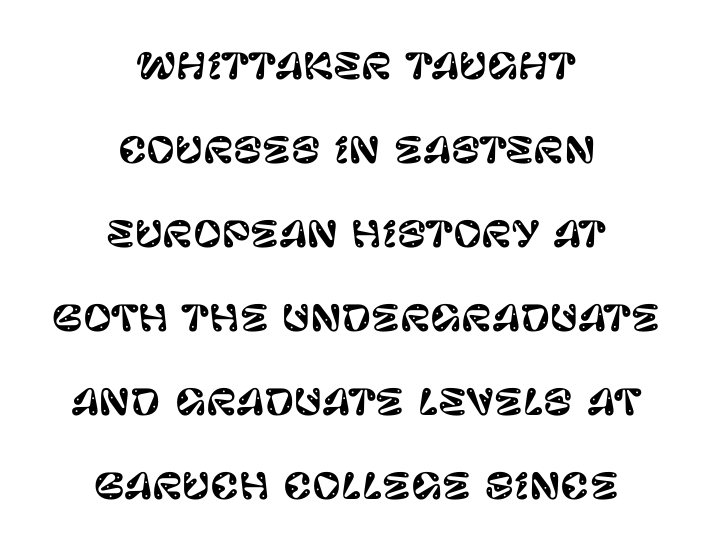
The image shows 35 px sans-serif type; set centered, loose line spacing (2.4x), normal letter spacing, not underlined; low stroke contrast and a large x-height.
